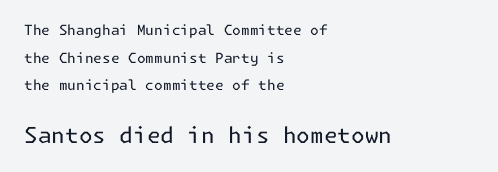
{"italic": "no", "bold": "no", "underline": "no", "align": "left", "line_spacing": "loose", "line_spacing_ratio": 1.98, "letter_spacing": "normal", "letter_spacing_em": 0.0, "larger_block": "second", "size_ratio": 1.57, "glyph_px": 22}
